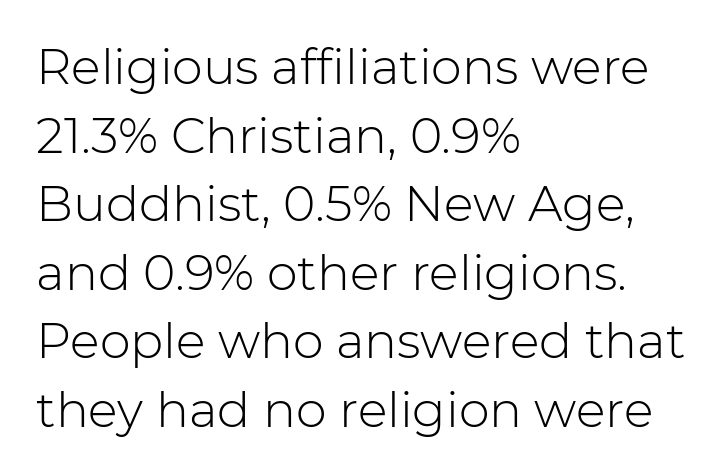
The face used here is proportionally spaced, like ordinary book or web type. Interline gaps are of average width in this sample. Nope, not italic — everything's standing straight. Short note: letters normally spaced. Words float on clear page, feet unadorned.
